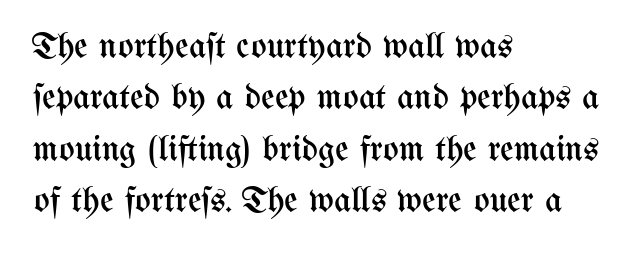
The image shows 37 px regular-weight, condensed type, upright; set left-aligned, normal line spacing (1.39x), normal letter spacing, not underlined; medium stroke contrast and a medium x-height.
